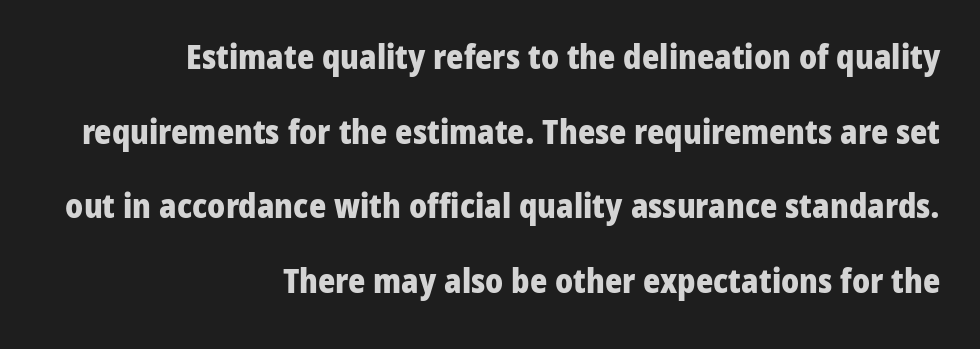
Q: Is the text bold? A: Yes.
Q: Is the text italic (slanted)? A: No, it is upright.
Q: Is the typeface a serif or a sans-serif typeface? A: Sans-serif.
Q: Is the text underlined? A: No.
Q: How is the paragraph aligned? A: Right-aligned.
Q: Is the spacing between letters normal or unusually wide? A: Normal.
Q: Is the spacing between lines tight, normal or loose? A: Loose.
Q: Width (condensed, normal, or wide)? A: Normal.
Q: Stroke contrast? A: Low.
Q: x-height? A: Medium.
Q: Monospaced? A: No.
